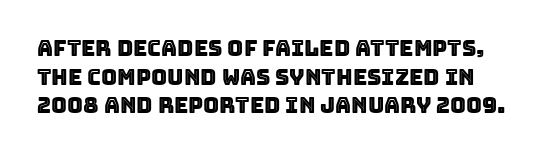
Each row of text sits above clean, open space. Style check: upright. The horizontal fit of the characters is conventional and even. Evenly set lines give the paragraph a standard silhouette.
